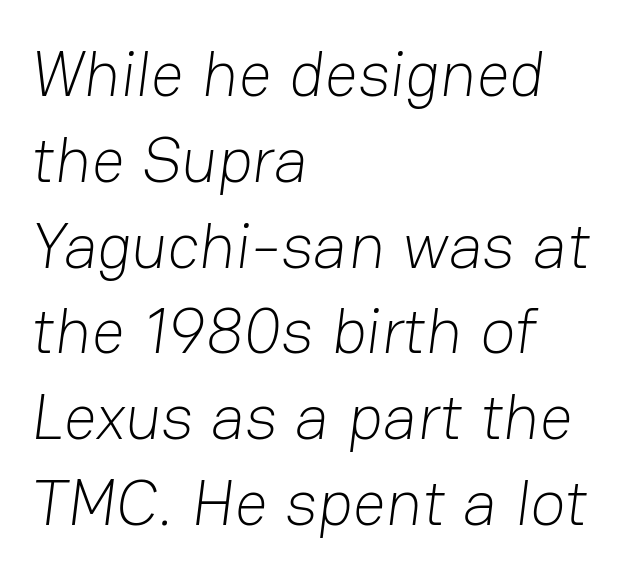
{"serif": "no", "bold": "no", "weight": "light", "width": "normal", "stroke_contrast": "low", "x_height": "medium", "monospaced": "no", "underline": "no", "align": "left", "line_spacing": "normal", "line_spacing_ratio": 1.32, "letter_spacing": "normal", "letter_spacing_em": 0.0, "glyph_px": 65}
